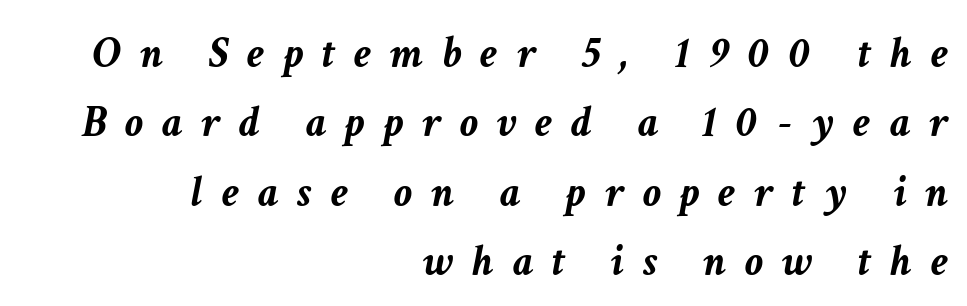
The image shows 45 px semibold type, italic (leaning right); set right-aligned, normal line spacing (1.54x), unusually wide letter spacing (+0.42 em), not underlined; low stroke contrast and a medium x-height.
